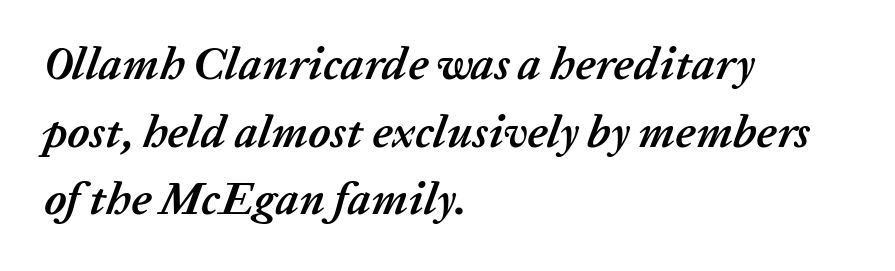
A typesetter would mark this as italic. Character widths vary here, with narrow letters taking less room than wide ones. The zone under the glyphs is completely vacant. Baseline-to-baseline distance is the conventional proportion of letter height. The paragraph shown leans on its left margin. Caption: bold face, heavy strokes.
